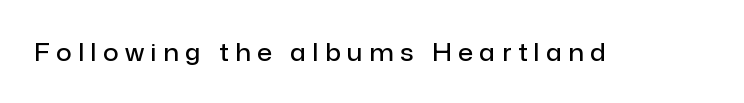
{"italic": "no", "bold": "semi", "underline": "no", "letter_spacing": "wide", "letter_spacing_em": 0.28, "glyph_px": 24}
